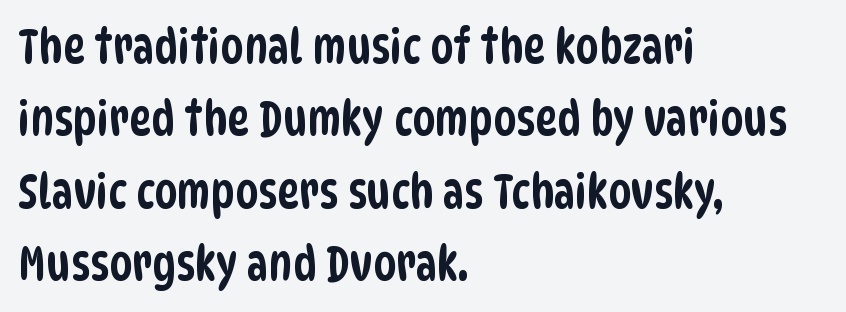
{"serif": "no", "width": "condensed", "stroke_contrast": "low", "x_height": "large", "monospaced": "no", "underline": "no", "align": "left", "line_spacing": "normal", "line_spacing_ratio": 1.54, "letter_spacing": "normal", "letter_spacing_em": 0.0, "glyph_px": 47}
